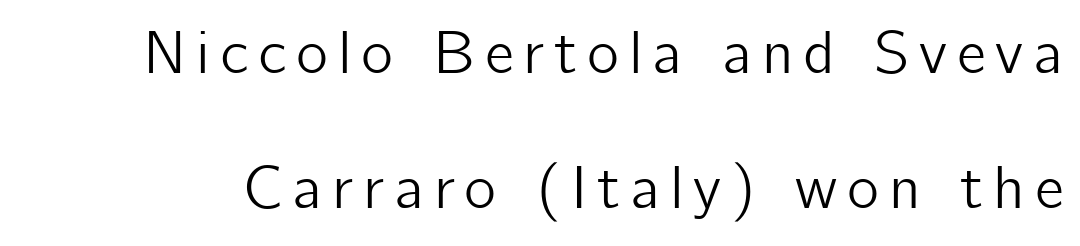
The image shows 61 px sans-serif type, upright; set loose line spacing (2.21x), not underlined; low stroke contrast and a medium x-height.
